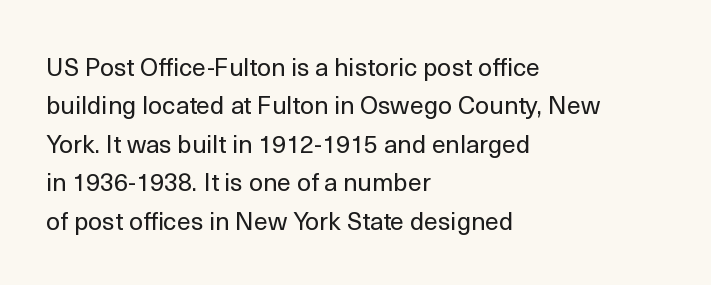
This sample uses an upright cut, with every glyph sitting square on the baseline. The string is rendered with underlining switched off. Tracking value appears to be zero — textbook default spacing. The lines in this sample share a left origin and differ only in where they stop. Vertical spacing — default.
